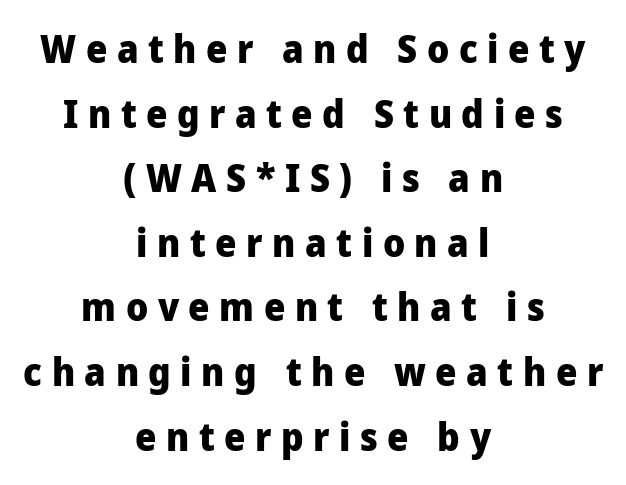
The image shows 38 px heavy sans-serif type, upright; set centered, normal line spacing (1.7x), unusually wide letter spacing (+0.25 em), not underlined; low stroke contrast and a medium x-height.
